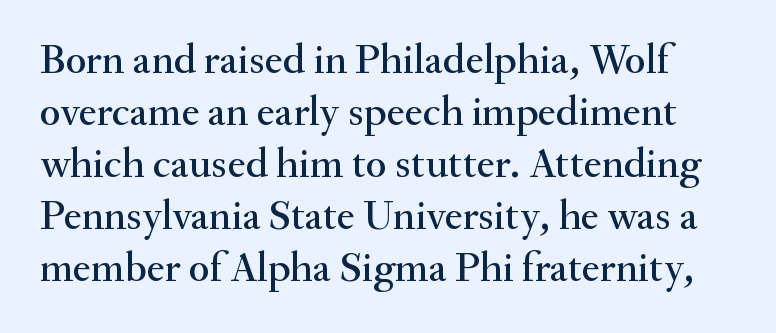
{"serif": "yes", "italic": "no", "width": "normal", "stroke_contrast": "medium", "x_height": "small", "monospaced": "no", "underline": "no", "line_spacing_ratio": 1.21, "letter_spacing": "normal", "letter_spacing_em": 0.0, "glyph_px": 43}
